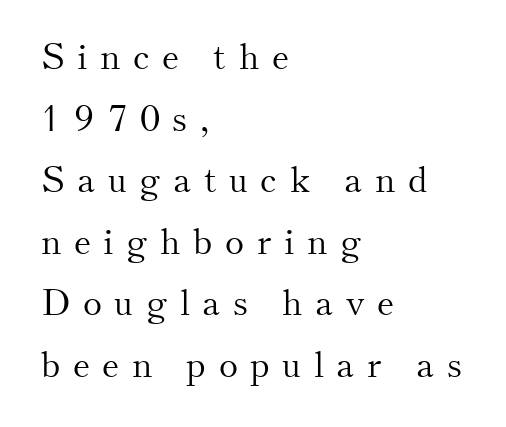
Proportional: the letters do not fall into vertical columns. Ordinary non-slanted type is in use. Little horizontal feet cap the strokes, marking this as serif type. The face used here is rendered with a markedly widened letterfit.
